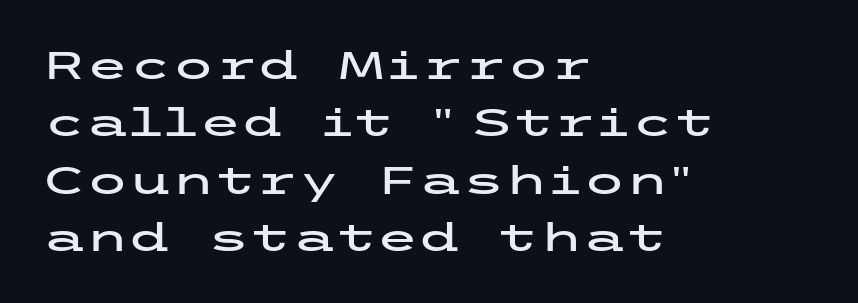
The image shows 39 px wide sans-serif type, upright; set left-aligned, normal line spacing (1.47x), normal letter spacing, not underlined; low stroke contrast and a medium x-height.
